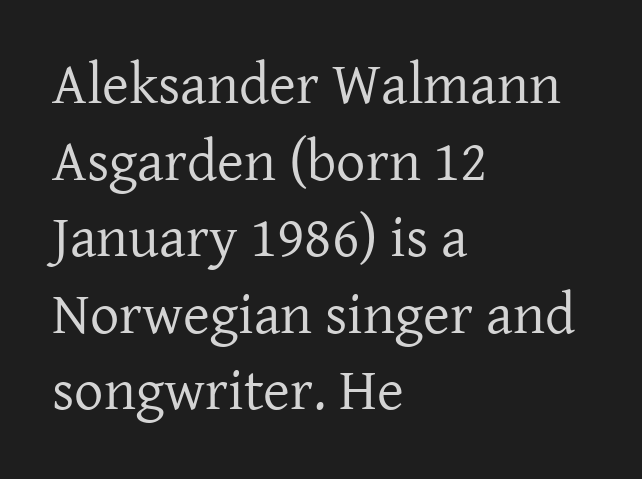
The image shows 58 px regular-weight serif type, upright; set left-aligned, normal line spacing (1.32x), normal letter spacing, not underlined; low stroke contrast and a medium x-height.
